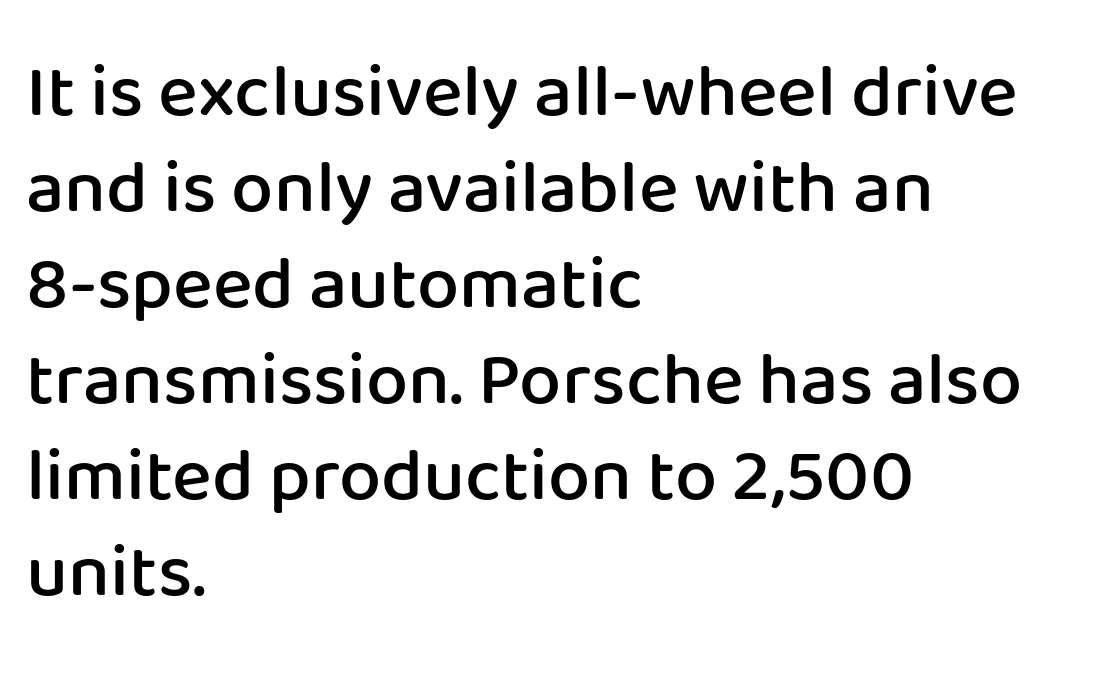
The image shows 75 px semibold sans-serif type, upright; set left-aligned, normal line spacing (1.28x), normal letter spacing, not underlined; low stroke contrast and a medium x-height.
